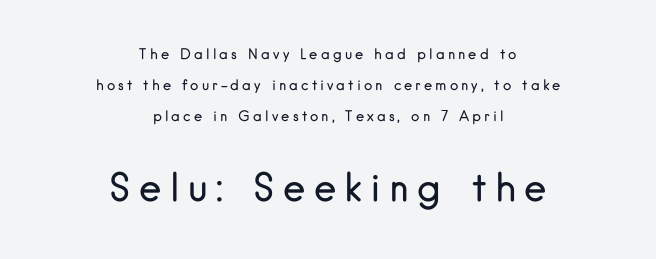
{"serif": "no", "italic": "no", "bold": "no", "weight": "regular", "width": "normal", "stroke_contrast": "low", "x_height": "small", "monospaced": "no", "underline": "no", "align": "center", "line_spacing": "loose", "line_spacing_ratio": 2.23, "letter_spacing": "wide", "letter_spacing_em": 0.22, "larger_block": "second", "size_ratio": 2.71, "glyph_px": 38}
